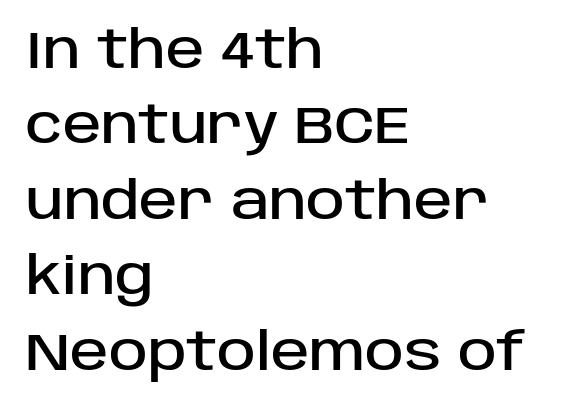
{"serif": "no", "italic": "no", "width": "normal", "stroke_contrast": "low", "x_height": "large", "monospaced": "no", "underline": "no", "align": "left", "line_spacing": "normal", "line_spacing_ratio": 1.45, "letter_spacing": "normal", "letter_spacing_em": 0.0, "glyph_px": 52}
